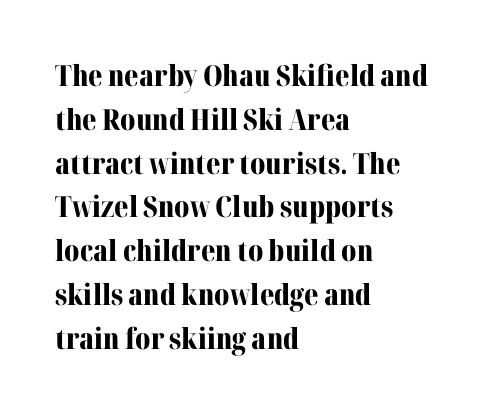
How heavy is the stroke? Heavy — this is a bold. Style check: upright. Every row of glyphs begins at an identical x-position on the left. Here the glyphs are tracked normally, forming tight word shapes.
